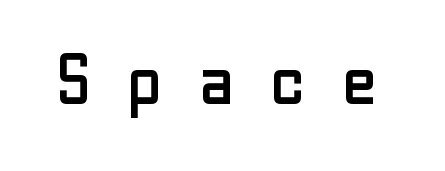
Q: Is the text bold? A: No.
Q: Is the text italic (slanted)? A: No, it is upright.
Q: Is the typeface a serif or a sans-serif typeface? A: Sans-serif.
Q: Is the text underlined? A: No.
Q: Is the spacing between letters normal or unusually wide? A: Unusually wide.
Q: Width (condensed, normal, or wide)? A: Normal.
Q: Stroke contrast? A: Low.
Q: x-height? A: Medium.
Q: Monospaced? A: No.
